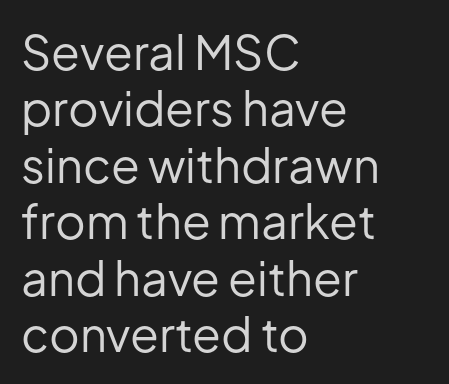
Q: Is the text bold? A: No.
Q: Is the text italic (slanted)? A: No, it is upright.
Q: Is the typeface a serif or a sans-serif typeface? A: Sans-serif.
Q: Is the text underlined? A: No.
Q: How is the paragraph aligned? A: Left-aligned.
Q: Is the spacing between letters normal or unusually wide? A: Normal.
Q: Width (condensed, normal, or wide)? A: Normal.
Q: Stroke contrast? A: Low.
Q: x-height? A: Medium.
Q: Monospaced? A: No.
